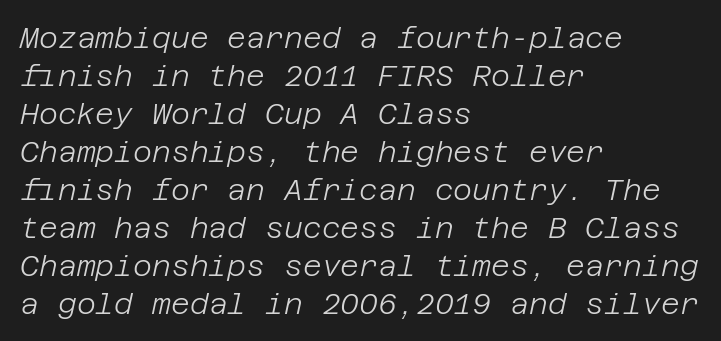
The image shows 29 px light type, italic (leaning right); set left-aligned, normal line spacing (1.31x), normal letter spacing, not underlined; low stroke contrast and a large x-height.
